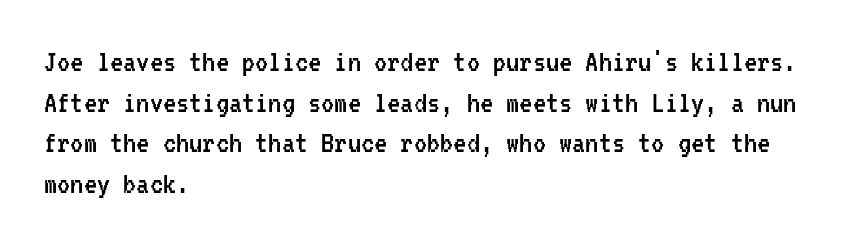
Spacing between characters is what you'd get straight out of the box. Bare-footed words on every line. The letters carry no serifs — their stems end cleanly without finishing strokes. This rendering uses left alignment, leaving the right contour irregular.
